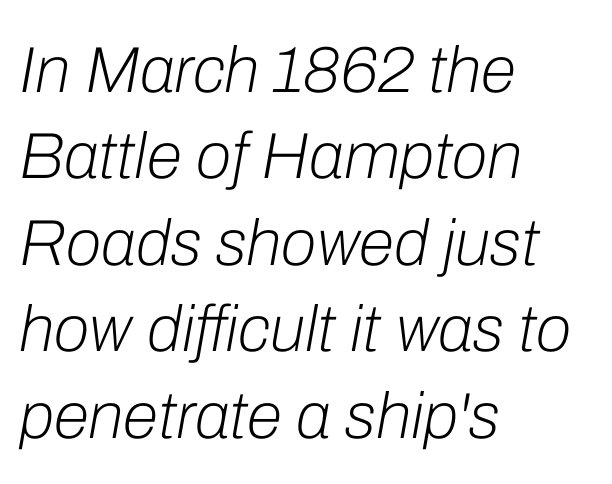
Q: Is the text bold? A: No.
Q: Is the text italic (slanted)? A: Yes, it leans right by about 10 degrees.
Q: Is the text underlined? A: No.
Q: How is the paragraph aligned? A: Left-aligned.
Q: Is the spacing between letters normal or unusually wide? A: Normal.
Q: Is the spacing between lines tight, normal or loose? A: Normal.
Q: Width (condensed, normal, or wide)? A: Normal.
Q: Stroke contrast? A: Low.
Q: x-height? A: Medium.
Q: Monospaced? A: No.
